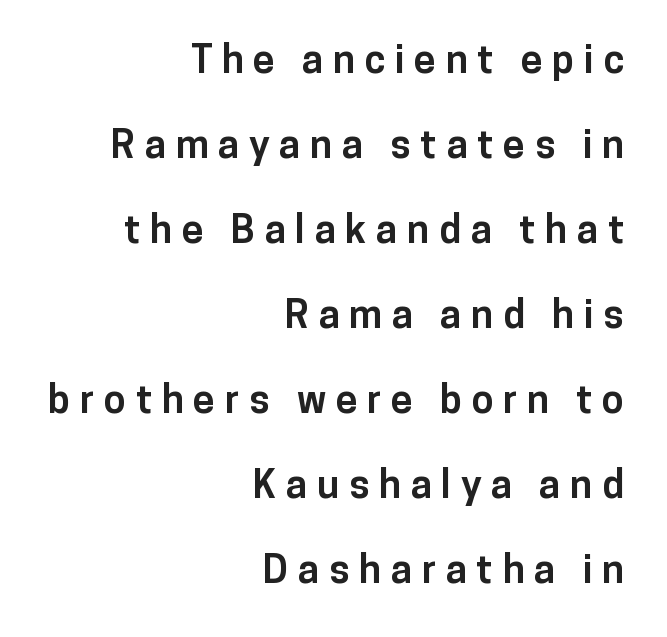
Q: Is the text bold? A: Yes.
Q: Is the text italic (slanted)? A: No, it is upright.
Q: Is the typeface a serif or a sans-serif typeface? A: Sans-serif.
Q: Is the text underlined? A: No.
Q: How is the paragraph aligned? A: Right-aligned.
Q: Is the spacing between letters normal or unusually wide? A: Unusually wide.
Q: Is the spacing between lines tight, normal or loose? A: Loose.
Q: Width (condensed, normal, or wide)? A: Normal.
Q: Stroke contrast? A: Low.
Q: x-height? A: Medium.
Q: Monospaced? A: No.
